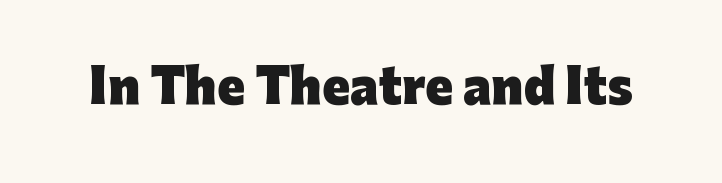
{"serif": "no", "italic": "no", "bold": "yes", "weight": "heavy", "width": "normal", "stroke_contrast": "low", "x_height": "medium", "monospaced": "no", "underline": "no", "letter_spacing": "normal", "letter_spacing_em": 0.0, "glyph_px": 46}
